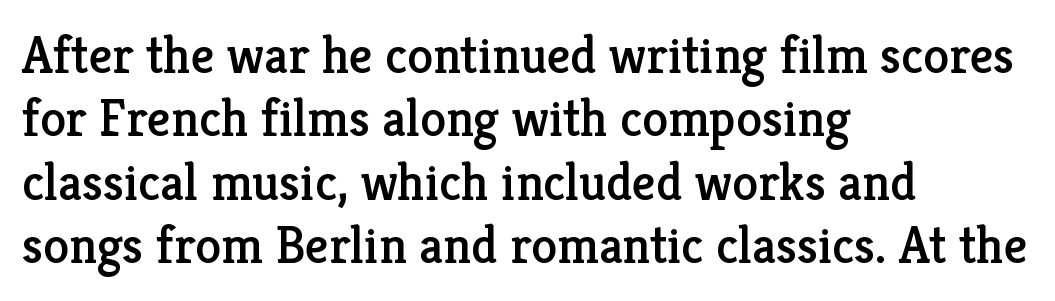
Check the space under the baseline: it is left empty. A typesetter would call this proportional, since set widths differ per character. These lines stack with their left ends in a neat column. Each word holds together tightly as a unit, with standard inter-letter gaps. This is roman type, the default non-slanted kind.
